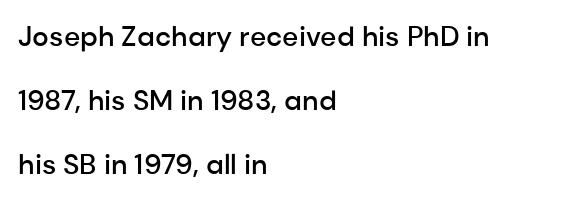
Is this a sans? Yes — the strokes have no serifs. Compared with a centered layout, this one pins lines to the left instead. The characters look somewhat weighty, a semibold short of true bold. The rendering uses natural spacing where letterforms have individual widths. A typesetter would call this zero additional tracking. You can tell it's not italic because the verticals are truly vertical.
